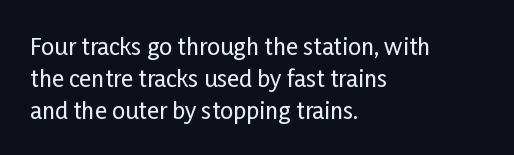
These lines are set flush left with a ragged right edge. Nope, not italic — everything's standing straight. Observe the ordinary spacing: letters are neighbours, not strangers. Vertically, the passage feels balanced, rows spaced as you'd expect. Has an underline been added? It has not.
